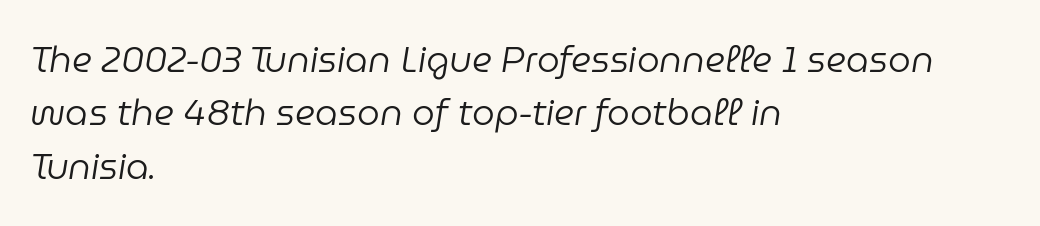
Q: Is the text bold? A: No.
Q: Is the text italic (slanted)? A: Yes, it leans right by about 9 degrees.
Q: Is the text underlined? A: No.
Q: How is the paragraph aligned? A: Left-aligned.
Q: Is the spacing between letters normal or unusually wide? A: Normal.
Q: Is the spacing between lines tight, normal or loose? A: Normal.
Q: Width (condensed, normal, or wide)? A: Normal.
Q: Stroke contrast? A: Low.
Q: x-height? A: Medium.
Q: Monospaced? A: No.
